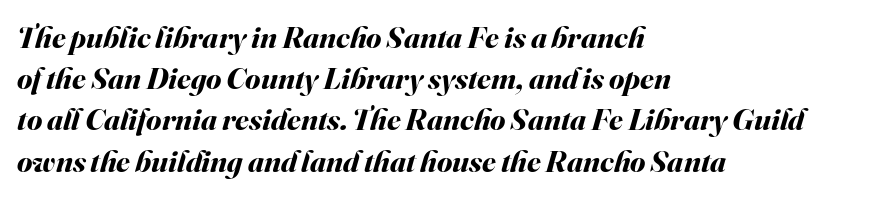
The specimen omits any rule beneath the text block's lines. Alignment: flush left. This sample uses an oblique cut, with every glyph tilted off the vertical. A typesetter would call this zero additional tracking. Spacing verdict: proportional, widths tailored to each character.
